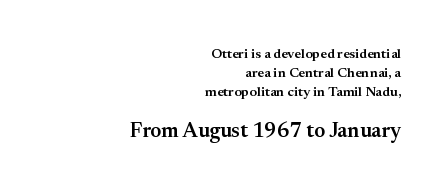
Q: Is the text bold? A: Semi-bold.
Q: Is the text italic (slanted)? A: No, it is upright.
Q: Is the text underlined? A: No.
Q: How is the paragraph aligned? A: Right-aligned.
Q: Is the spacing between letters normal or unusually wide? A: Normal.
Q: Is the spacing between lines tight, normal or loose? A: Normal.
Q: Which block of text is set in a larger size, the first (top) or the second (bottom)? A: The second (bottom) one.
